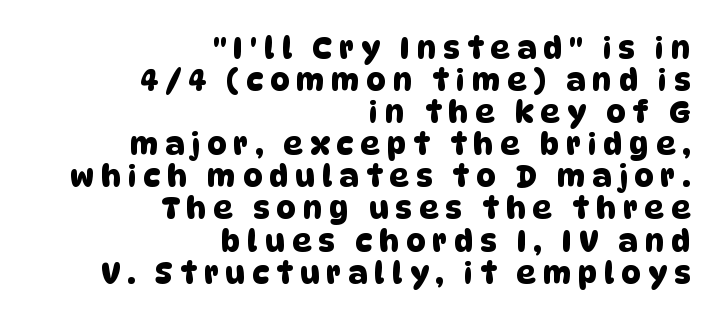
The image shows 30 px sans-serif type; set right-aligned, tight line spacing (1.07x), unusually wide letter spacing (+0.24 em), not underlined; low stroke contrast and a large x-height.
